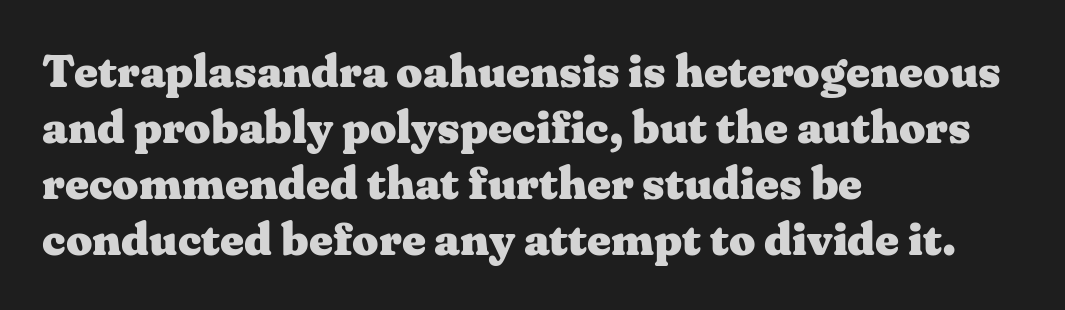
{"serif": "yes", "italic": "no", "bold": "yes", "weight": "heavy", "width": "wide", "stroke_contrast": "medium", "x_height": "medium", "monospaced": "no", "underline": "no", "align": "left", "line_spacing_ratio": 1.22, "letter_spacing": "normal", "letter_spacing_em": 0.0, "glyph_px": 46}
